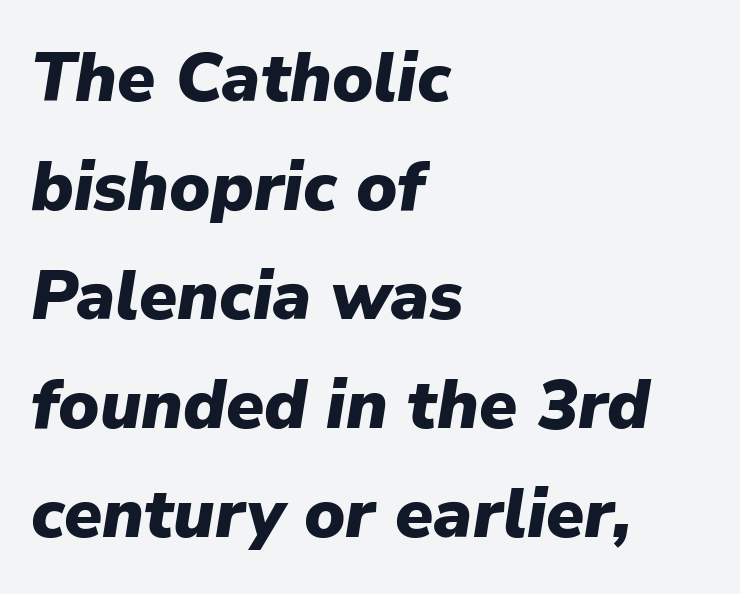
A typesetter would call this leading conventional body-copy spacing. Think of a printed novel: that variable character pitch is what you see here. A bare baseline throughout the passage. This sample uses plain, unmodified letter spacing.
